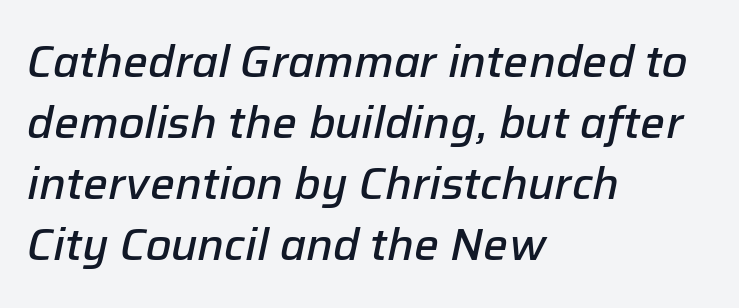
{"italic": "yes", "lean": "right", "slant_degrees": 12, "bold": "semi", "weight": "semibold", "width": "normal", "stroke_contrast": "low", "x_height": "medium", "monospaced": "no", "underline": "no", "align": "left", "line_spacing": "normal", "line_spacing_ratio": 1.39, "letter_spacing": "normal", "letter_spacing_em": 0.0, "glyph_px": 44}
